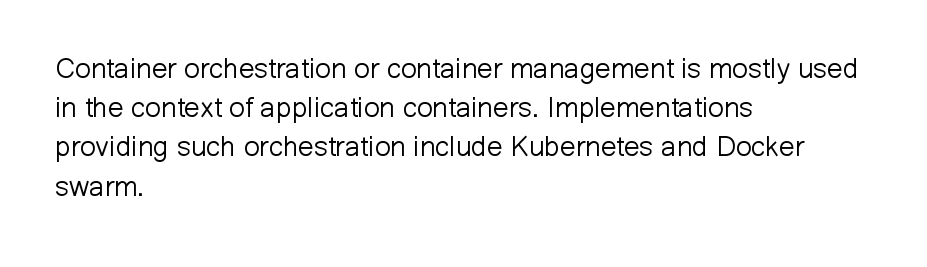
{"serif": "no", "italic": "no", "bold": "no", "weight": "light", "width": "normal", "stroke_contrast": "low", "x_height": "medium", "monospaced": "no", "underline": "no", "align": "left", "line_spacing": "normal", "line_spacing_ratio": 1.4, "letter_spacing": "normal", "letter_spacing_em": 0.0, "glyph_px": 28}
